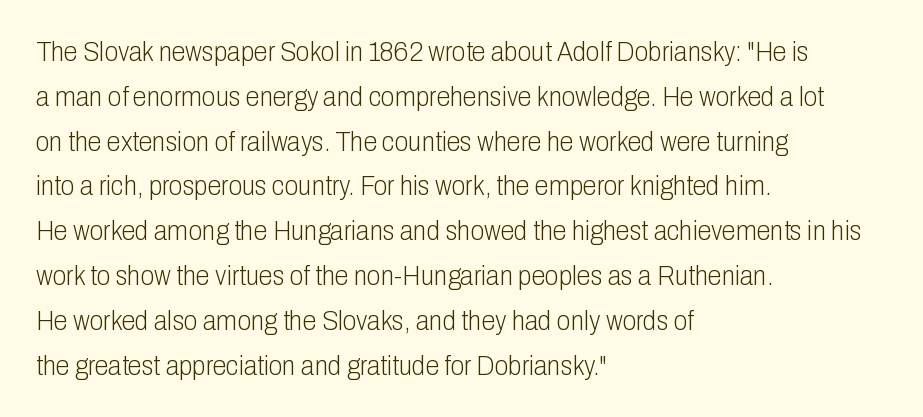
Notice how the stems are strictly vertical — no italics here. Horizontal bands of white between lines are of average thickness. Each letter's strokes conclude bluntly, with no projecting serifs. Rule under the text: the space is simply empty. These lines keep a tight, regular rhythm from letter to letter. The text block is weighted toward the left margin, trailing off unevenly rightward.
